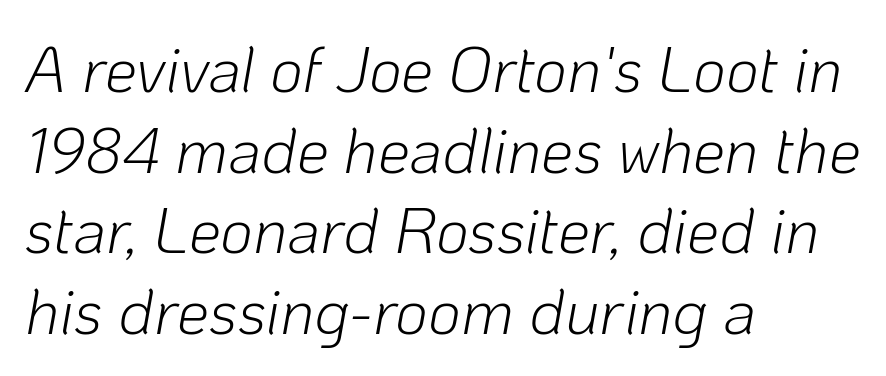
{"italic": "yes", "lean": "right", "slant_degrees": 10, "bold": "no", "weight": "light", "width": "normal", "stroke_contrast": "low", "x_height": "medium", "monospaced": "no", "underline": "no", "align": "left", "line_spacing": "normal", "line_spacing_ratio": 1.26, "letter_spacing": "normal", "letter_spacing_em": 0.0, "glyph_px": 64}
